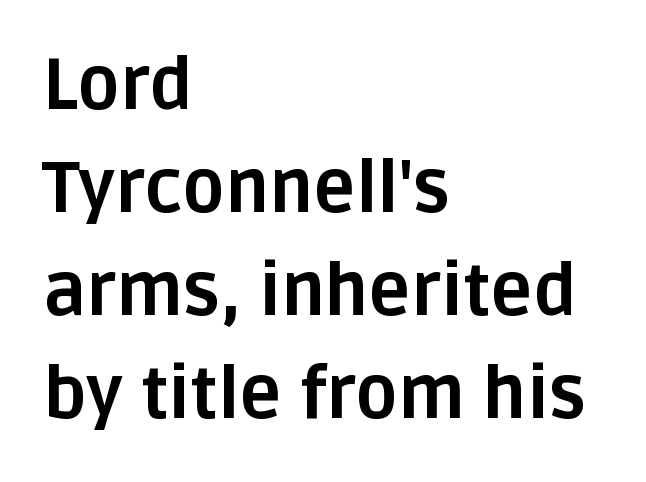
The image shows 71 px bold sans-serif type, upright; set left-aligned, normal line spacing (1.45x), normal letter spacing, not underlined; low stroke contrast and a large x-height.
